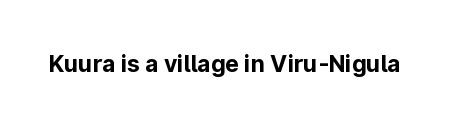
Q: Is the text bold? A: Yes.
Q: Is the text italic (slanted)? A: No, it is upright.
Q: Is the text underlined? A: No.
Q: Is the spacing between letters normal or unusually wide? A: Normal.
